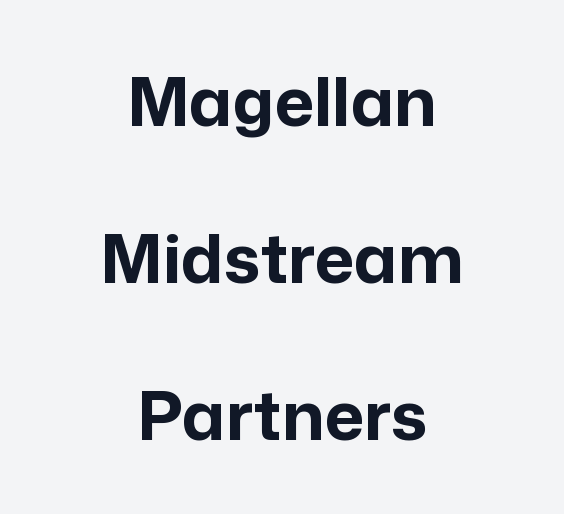
{"serif": "no", "italic": "no", "bold": "yes", "weight": "bold", "width": "normal", "stroke_contrast": "low", "x_height": "medium", "monospaced": "no", "underline": "no", "align": "center", "line_spacing": "loose", "line_spacing_ratio": 2.31, "letter_spacing": "normal", "letter_spacing_em": 0.0, "glyph_px": 68}
